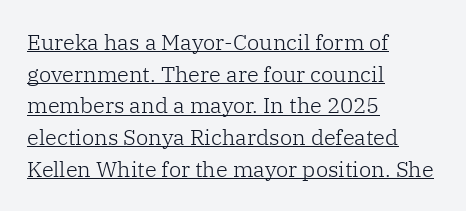
Q: Is the text bold? A: No.
Q: Is the text italic (slanted)? A: No, it is upright.
Q: Is the text underlined? A: Yes.
Q: How is the paragraph aligned? A: Left-aligned.
Q: Is the spacing between letters normal or unusually wide? A: Normal.
Q: Is the spacing between lines tight, normal or loose? A: Normal.
